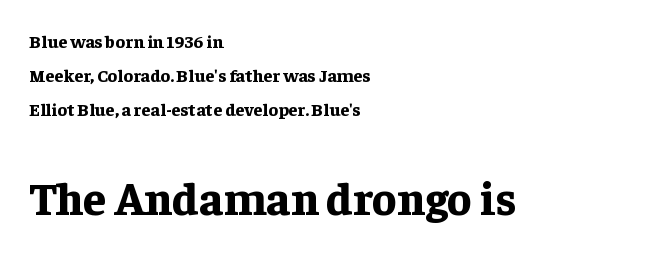
{"serif": "yes", "italic": "no", "bold": "yes", "weight": "bold", "width": "normal", "stroke_contrast": "low", "x_height": "medium", "monospaced": "no", "underline": "no", "align": "left", "line_spacing_ratio": 1.88, "letter_spacing": "normal", "letter_spacing_em": 0.0, "larger_block": "second", "size_ratio": 2.56, "glyph_px": 46}
